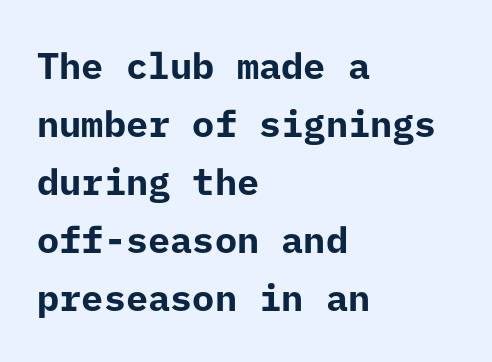
The image shows 37 px bold sans-serif type, upright; set left-aligned, normal line spacing (1.57x), normal letter spacing, not underlined; low stroke contrast and a medium x-height.
